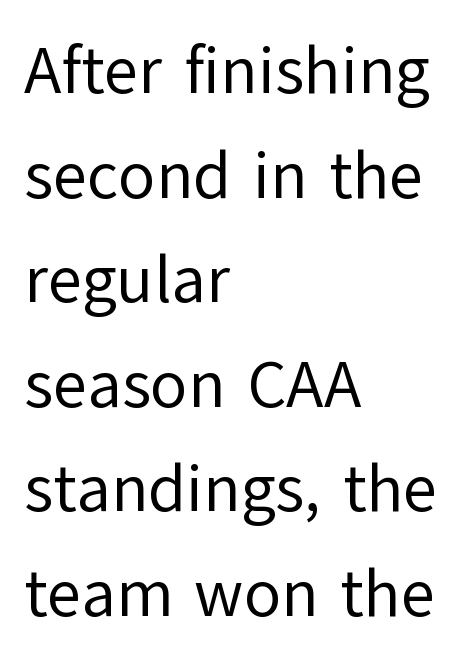
Q: Is the text bold? A: No.
Q: Is the text italic (slanted)? A: No, it is upright.
Q: Is the typeface a serif or a sans-serif typeface? A: Sans-serif.
Q: Is the text underlined? A: No.
Q: How is the paragraph aligned? A: Left-aligned.
Q: Is the spacing between letters normal or unusually wide? A: Normal.
Q: Is the spacing between lines tight, normal or loose? A: Normal.
Q: Width (condensed, normal, or wide)? A: Normal.
Q: Stroke contrast? A: Low.
Q: x-height? A: Medium.
Q: Monospaced? A: No.
